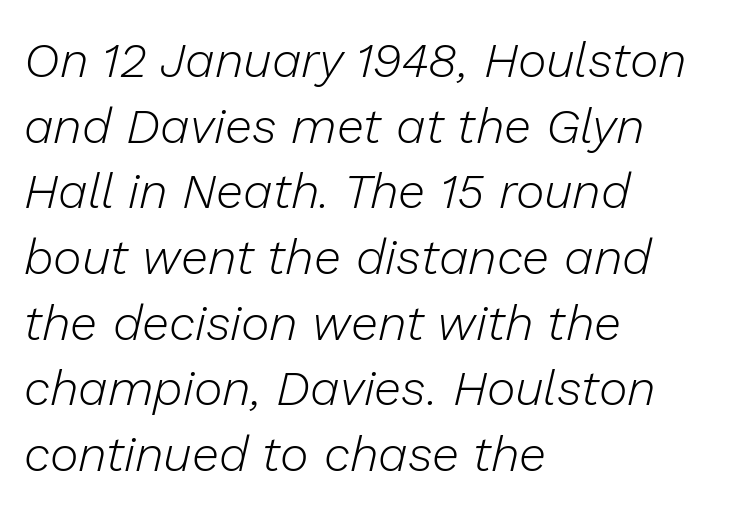
The designer left line spacing at the default. Alignment: flush left. A clean baseline with only descenders dipping below it. Weight: not bold — regular or lighter.
